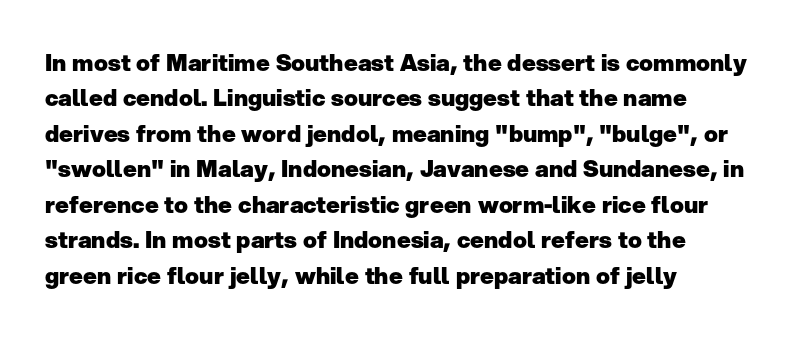
The strip under each line holds only bare page. The designer left line spacing at the default. Typeset ragged right — the left edge is the straight one. Heavy-handed strokes throughout: this text is bold.
